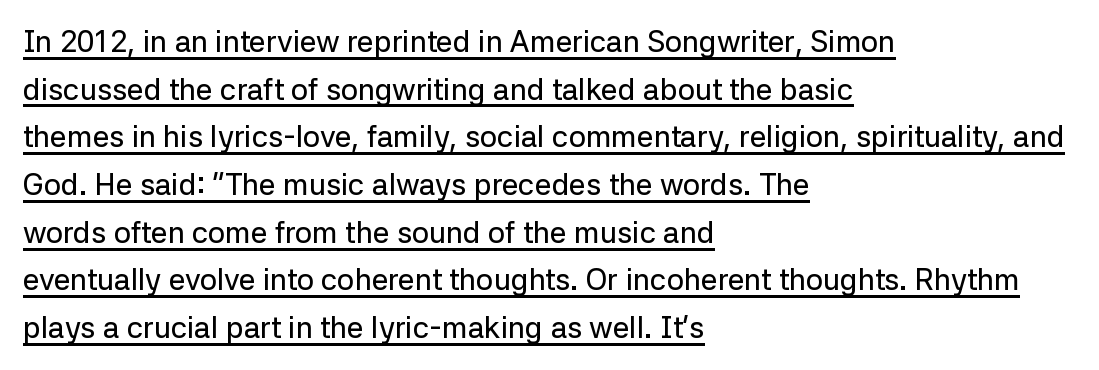
{"serif": "no", "italic": "no", "width": "normal", "stroke_contrast": "low", "x_height": "medium", "monospaced": "no", "underline": "yes", "align": "left", "line_spacing": "normal", "line_spacing_ratio": 1.59, "letter_spacing": "normal", "letter_spacing_em": 0.0, "glyph_px": 30}
